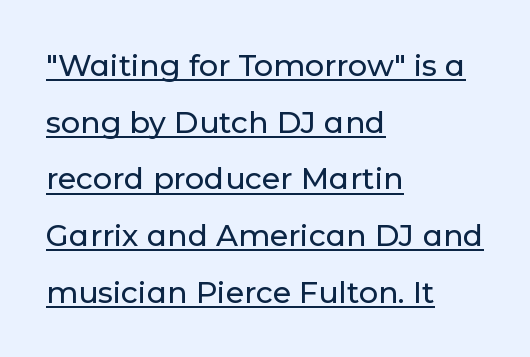
Varying glyph widths throughout — classic text-font behaviour. Honestly, the letter spacing is just normal — you wouldn't notice it. This sample carries an underscore along the baseline area. The font family rendered here belongs to the sans-serif group. A roman cut, with each character standing at attention.
